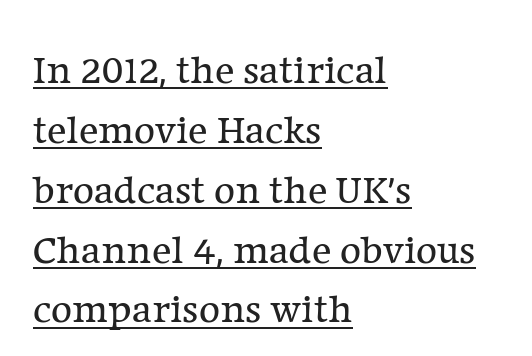
Q: Is the text bold? A: No.
Q: Is the text italic (slanted)? A: No, it is upright.
Q: Is the typeface a serif or a sans-serif typeface? A: Serif.
Q: Is the text underlined? A: Yes.
Q: How is the paragraph aligned? A: Left-aligned.
Q: Is the spacing between letters normal or unusually wide? A: Normal.
Q: Is the spacing between lines tight, normal or loose? A: Normal.
Q: Width (condensed, normal, or wide)? A: Normal.
Q: Stroke contrast? A: Low.
Q: x-height? A: Medium.
Q: Monospaced? A: No.
